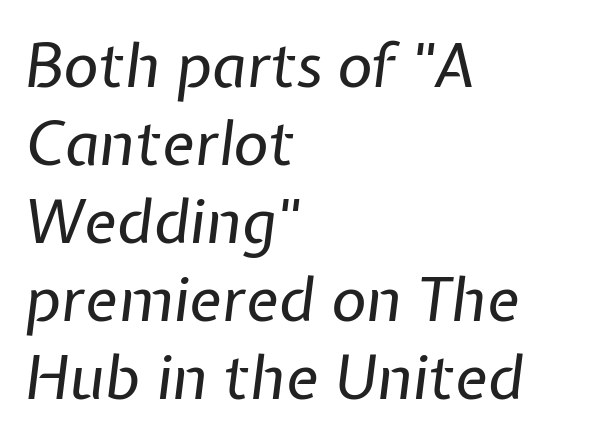
The image shows 61 px regular-weight type, italic (leaning right); set left-aligned, normal line spacing (1.28x), normal letter spacing, not underlined; low stroke contrast and a medium x-height.
